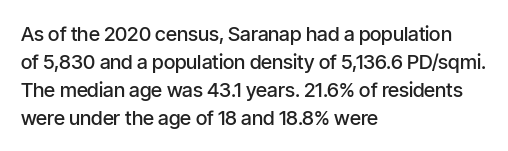
Designer's note — italics off, roman on. How are the letters spaced? Ordinarily, with no added tracking. Heft: intermediate — a semibold. Horizontal bands of white between lines are of average thickness. The typesetter chose a ragged-right arrangement here. Beneath every word, the page is bare.
